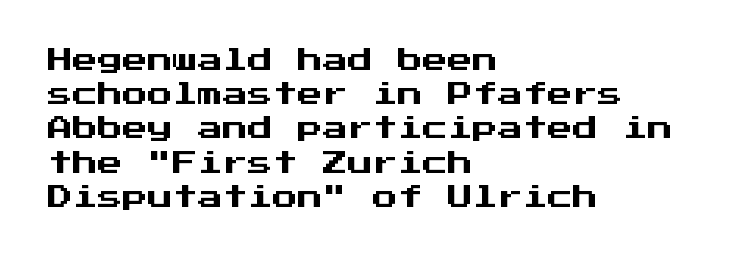
{"italic": "no", "underline": "no", "align": "left", "line_spacing": "normal", "line_spacing_ratio": 1.37, "letter_spacing": "normal", "letter_spacing_em": 0.0, "glyph_px": 25}
